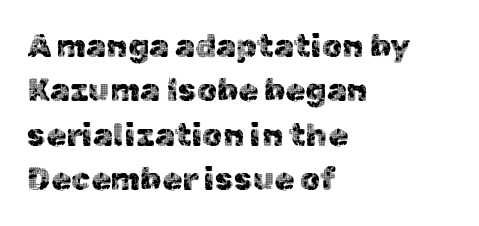
The image shows 32 px sans-serif type, upright; set left-aligned, normal line spacing (1.39x), normal letter spacing, not underlined; a medium x-height.
